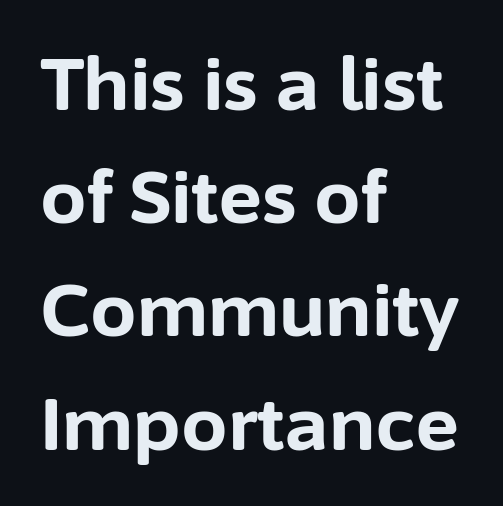
{"serif": "no", "italic": "no", "bold": "yes", "weight": "bold", "width": "normal", "stroke_contrast": "low", "x_height": "medium", "monospaced": "no", "underline": "no", "align": "left", "line_spacing": "normal", "line_spacing_ratio": 1.53, "letter_spacing": "normal", "letter_spacing_em": 0.0, "glyph_px": 74}
